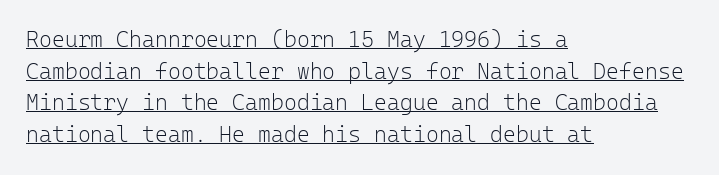
The image shows 22 px text type, upright; set left-aligned, normal line spacing (1.44x), normal letter spacing, underlined.
